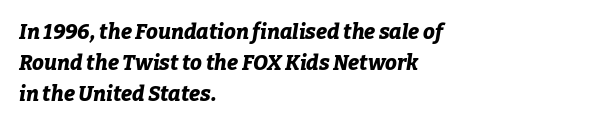
{"italic": "yes", "lean": "right", "slant_degrees": 9, "bold": "yes", "underline": "no", "align": "left", "line_spacing": "normal", "line_spacing_ratio": 1.47, "letter_spacing": "normal", "letter_spacing_em": 0.0, "glyph_px": 21}
